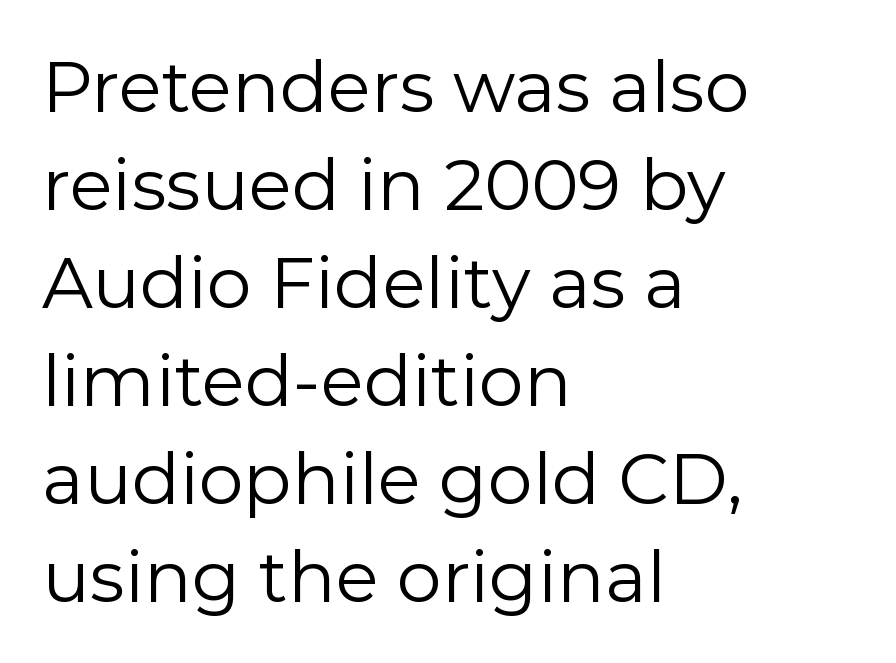
The words here are not underlined. Baseline-to-baseline distance is the conventional proportion of letter height. Posture: upright roman. Each line starts at the same left margin while the right side varies.
